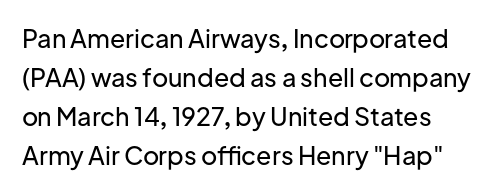
A normal amount of white space separates one row of letters from the next. How are the letters spaced? Ordinarily, with no added tracking. Plain, unruled lines of type. Upright lettering throughout.
